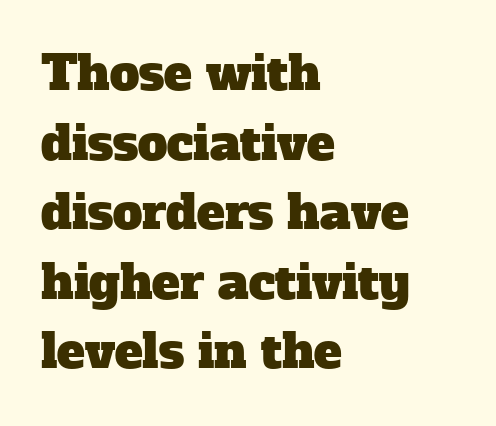
Each letter keeps its own natural width here, so spacing adapts to shape. Reading down the column, the eye jumps a familiar distance to each next line. The face used here is seriffed, in the tradition of book romans. Type without underlining.
